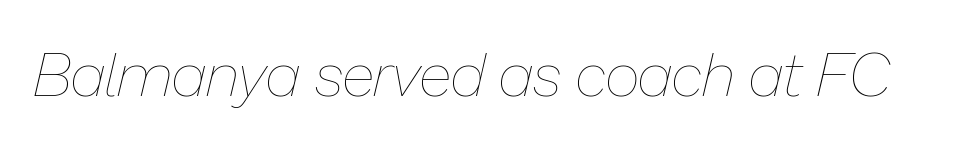
Q: Is the text bold? A: No.
Q: Is the text italic (slanted)? A: Yes, it leans right by about 13 degrees.
Q: Is the text underlined? A: No.
Q: Is the spacing between letters normal or unusually wide? A: Normal.
Q: Width (condensed, normal, or wide)? A: Normal.
Q: Stroke contrast? A: Low.
Q: x-height? A: Medium.
Q: Monospaced? A: No.
